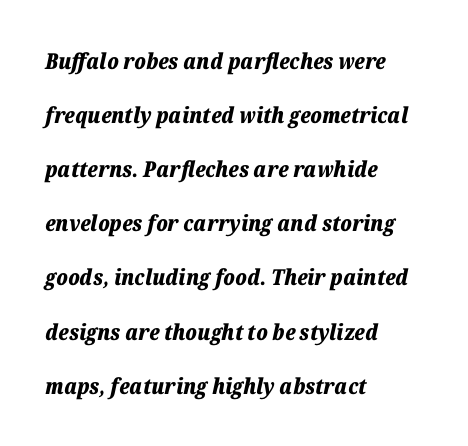
If you drew a ruler down the left edge, every line would touch it. Summary of weight: heavy, a full bold. You could fit nearly another row in the gap between these rows. Underline: absent.
